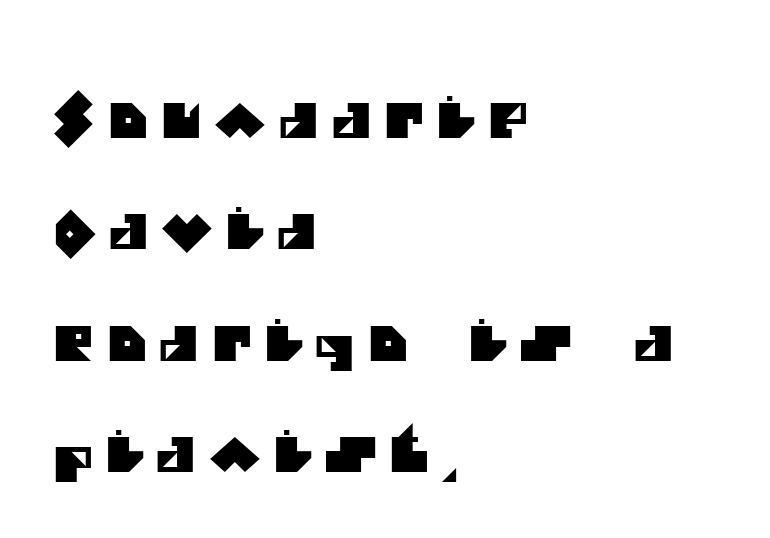
The image shows 48 px sans-serif type; set left-aligned, loose line spacing (2.32x), unusually wide letter spacing (+0.27 em), not underlined; medium stroke contrast and a large x-height.
